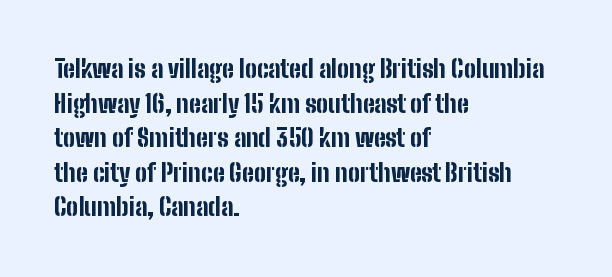
{"italic": "no", "bold": "yes", "underline": "no", "align": "left", "line_spacing": "normal", "line_spacing_ratio": 1.44, "letter_spacing": "normal", "letter_spacing_em": 0.0, "glyph_px": 24}
